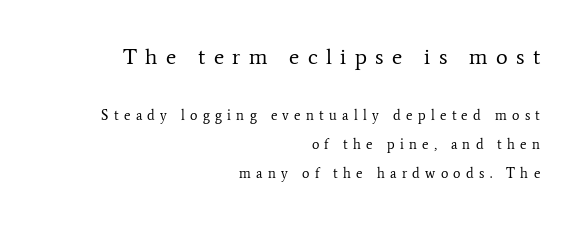
The image shows 22 px text type, upright; set right-aligned, loose line spacing (2.06x), unusually wide letter spacing (+0.38 em), not underlined; the first (top) block is 1.57x larger.
